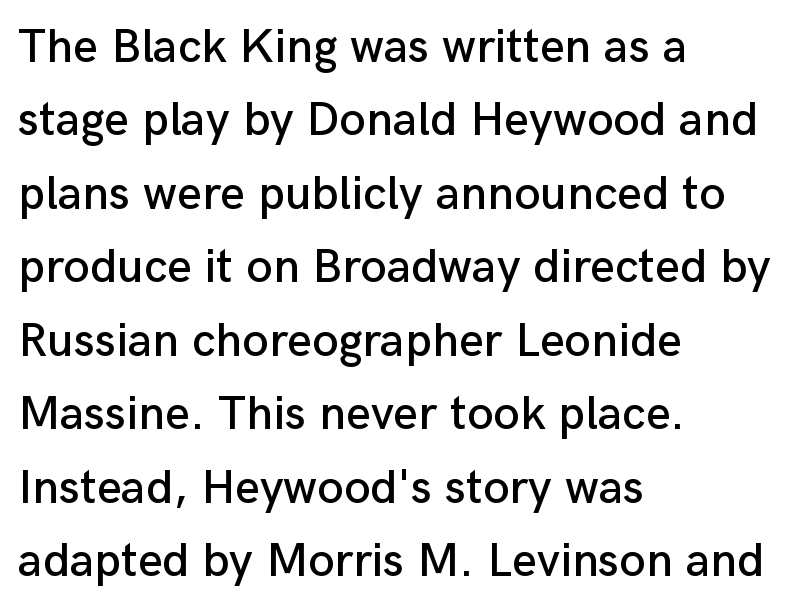
Is the letter spacing exaggerated? No — it looks like the ordinary default. One glance says typical: line gaps are just what's usual. The letters advance in unequal steps, a hallmark of proportional type. Classification — sans serif. The area under the type is left untouched. It's the straight-up-and-down kind of type.
